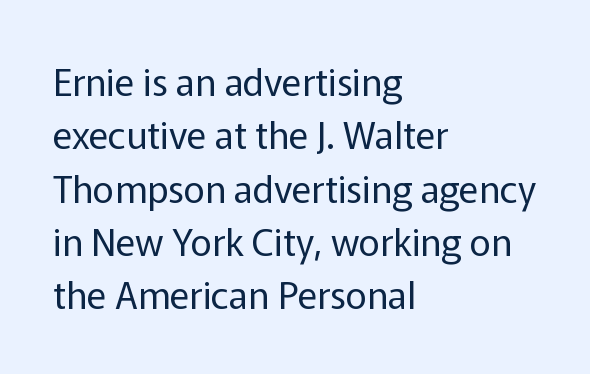
The string is rendered with underlining switched off. The typesetting does not lean heavy: it is not bold. A typesetter would label this face a sans. These lines stack with their left ends in a neat column. Reading down the column, the eye jumps a familiar distance to each next line.
